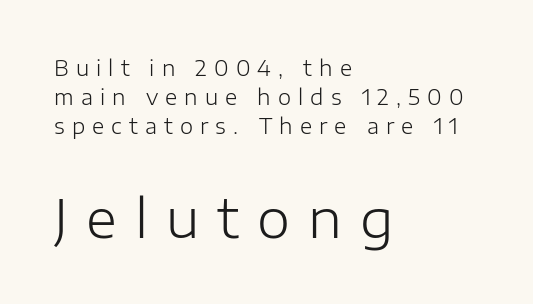
{"serif": "no", "italic": "no", "bold": "no", "weight": "light", "width": "normal", "stroke_contrast": "low", "x_height": "medium", "monospaced": "no", "underline": "no", "align": "left", "line_spacing": "normal", "line_spacing_ratio": 1.37, "letter_spacing": "wide", "letter_spacing_em": 0.34, "larger_block": "second", "size_ratio": 2.52, "glyph_px": 53}
